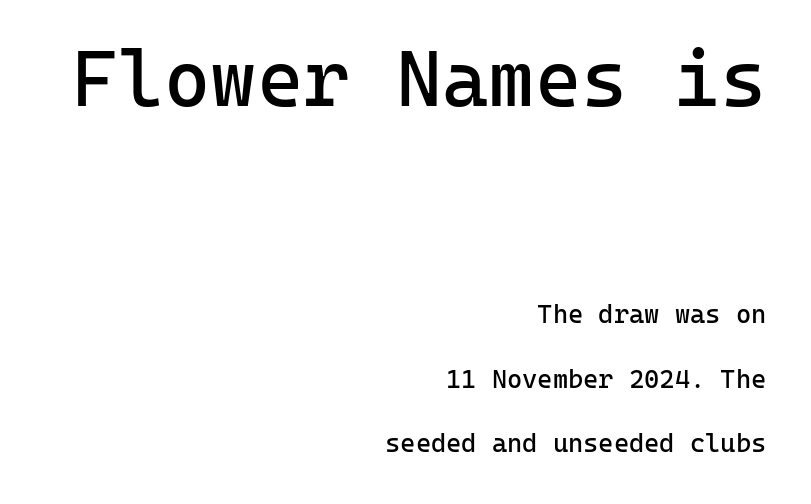
Top chunk: large. Bottom chunk: small. The passage shown is not underscored anywhere. Does extra space separate the letters? No, they use regular spacing. Is there much room between lines? Yes — plenty of vertical air separates them.
